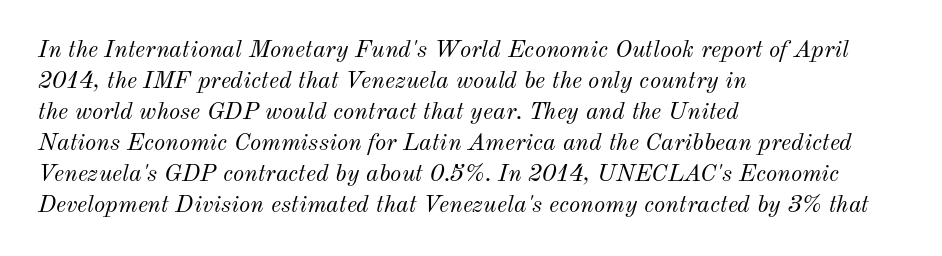
Q: Is the text bold? A: No.
Q: Is the text italic (slanted)? A: Yes, it leans right by about 12 degrees.
Q: Is the text underlined? A: No.
Q: How is the paragraph aligned? A: Left-aligned.
Q: Is the spacing between letters normal or unusually wide? A: Normal.
Q: Is the spacing between lines tight, normal or loose? A: Normal.
